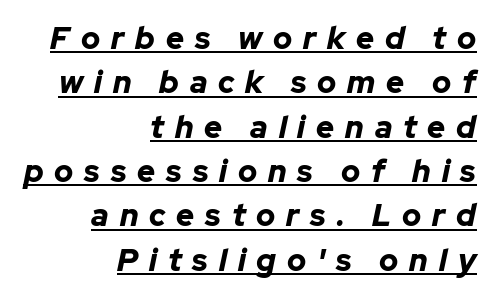
Q: Is the text bold? A: Yes.
Q: Is the text italic (slanted)? A: Yes, it leans right by about 12 degrees.
Q: Is the text underlined? A: Yes.
Q: How is the paragraph aligned? A: Right-aligned.
Q: Is the spacing between letters normal or unusually wide? A: Unusually wide.
Q: Is the spacing between lines tight, normal or loose? A: Normal.
Q: Width (condensed, normal, or wide)? A: Normal.
Q: Stroke contrast? A: Low.
Q: x-height? A: Medium.
Q: Monospaced? A: No.
